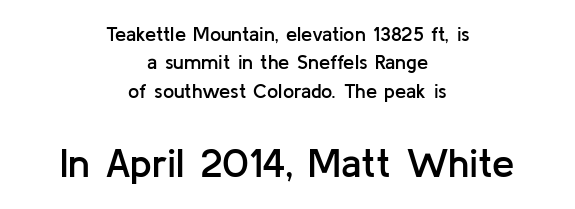
Q: Is the text bold? A: Semi-bold.
Q: Is the text italic (slanted)? A: No, it is upright.
Q: Is the typeface a serif or a sans-serif typeface? A: Sans-serif.
Q: Is the text underlined? A: No.
Q: How is the paragraph aligned? A: Centered.
Q: Is the spacing between letters normal or unusually wide? A: Normal.
Q: Is the spacing between lines tight, normal or loose? A: Normal.
Q: Which block of text is set in a larger size, the first (top) or the second (bottom)? A: The second (bottom) one.
Q: Width (condensed, normal, or wide)? A: Normal.
Q: Stroke contrast? A: Low.
Q: x-height? A: Medium.
Q: Monospaced? A: No.
